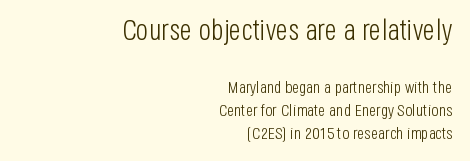
{"serif": "no", "italic": "no", "bold": "no", "weight": "light", "width": "condensed", "stroke_contrast": "low", "x_height": "large", "monospaced": "no", "underline": "no", "align": "right", "line_spacing": "normal", "line_spacing_ratio": 1.35, "letter_spacing": "normal", "letter_spacing_em": 0.0, "larger_block": "first", "size_ratio": 1.71, "glyph_px": 29}
